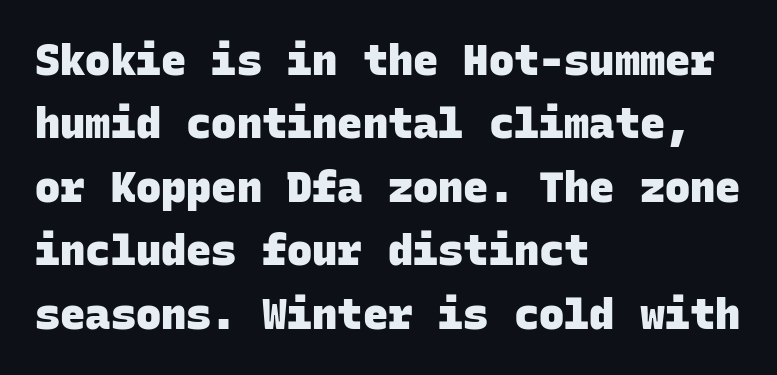
The image shows 42 px heavy sans-serif type, monospaced; set left-aligned, normal line spacing (1.51x), normal letter spacing, not underlined; low stroke contrast and a large x-height.
